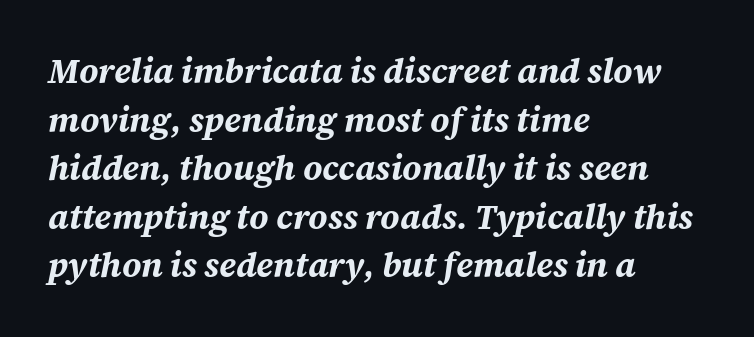
{"italic": "yes", "lean": "right", "slant_degrees": 12, "bold": "yes", "weight": "bold", "width": "normal", "stroke_contrast": "medium", "x_height": "large", "monospaced": "no", "underline": "no", "align": "left", "line_spacing": "normal", "line_spacing_ratio": 1.43, "letter_spacing": "normal", "letter_spacing_em": 0.0, "glyph_px": 34}
